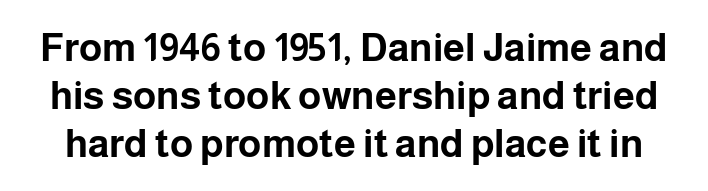
The image shows 39 px bold sans-serif type, upright; set line spacing 1.23x, normal letter spacing, not underlined; low stroke contrast and a medium x-height.
